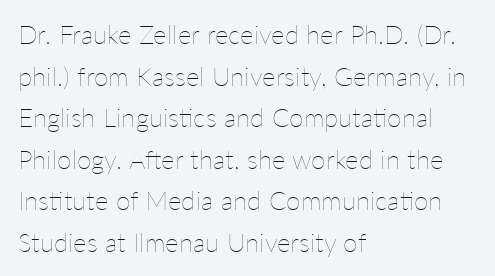
Q: Is the text bold? A: No.
Q: Is the text italic (slanted)? A: No, it is upright.
Q: Is the text underlined? A: No.
Q: How is the paragraph aligned? A: Left-aligned.
Q: Is the spacing between letters normal or unusually wide? A: Normal.
Q: Is the spacing between lines tight, normal or loose? A: Normal.
